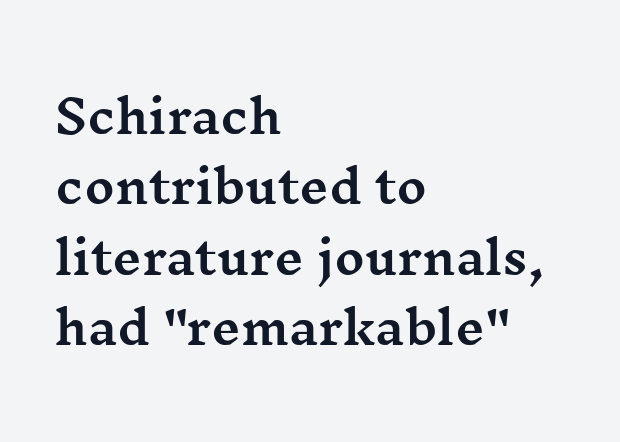
{"serif": "yes", "italic": "no", "width": "wide", "stroke_contrast": "medium", "x_height": "medium", "monospaced": "no", "underline": "no", "align": "left", "line_spacing": "normal", "line_spacing_ratio": 1.53, "letter_spacing": "normal", "letter_spacing_em": 0.0, "glyph_px": 46}
